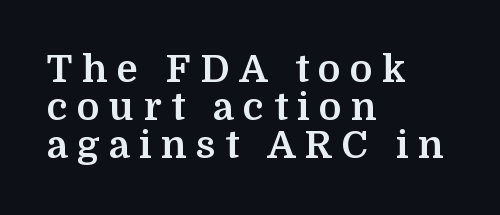
Q: Is the text bold? A: Yes.
Q: Is the text italic (slanted)? A: No, it is upright.
Q: Is the typeface a serif or a sans-serif typeface? A: Serif.
Q: Is the text underlined? A: No.
Q: How is the paragraph aligned? A: Left-aligned.
Q: Is the spacing between letters normal or unusually wide? A: Unusually wide.
Q: Is the spacing between lines tight, normal or loose? A: Tight.
Q: Width (condensed, normal, or wide)? A: Normal.
Q: Stroke contrast? A: Medium.
Q: x-height? A: Medium.
Q: Monospaced? A: No.
